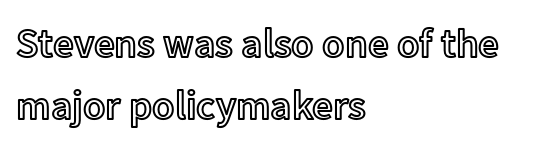
Q: Is the text italic (slanted)? A: No, it is upright.
Q: Is the text underlined? A: No.
Q: How is the paragraph aligned? A: Left-aligned.
Q: Is the spacing between letters normal or unusually wide? A: Normal.
Q: Is the spacing between lines tight, normal or loose? A: Normal.
Q: Width (condensed, normal, or wide)? A: Normal.
Q: x-height? A: Medium.
Q: Monospaced? A: No.
